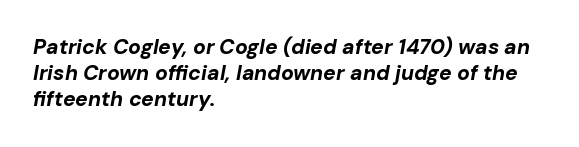
{"italic": "yes", "lean": "right", "slant_degrees": 10, "bold": "yes", "underline": "no", "align": "left", "line_spacing": "normal", "line_spacing_ratio": 1.25, "letter_spacing": "normal", "letter_spacing_em": 0.0, "glyph_px": 21}
